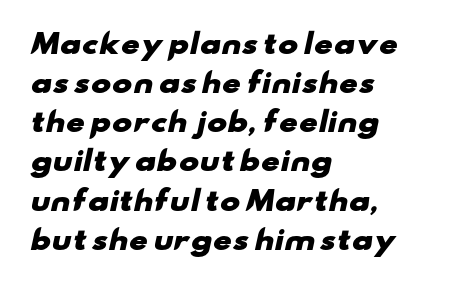
{"bold": "yes", "underline": "no", "align": "left", "line_spacing": "normal", "line_spacing_ratio": 1.45, "letter_spacing": "normal", "letter_spacing_em": 0.0, "glyph_px": 27}
